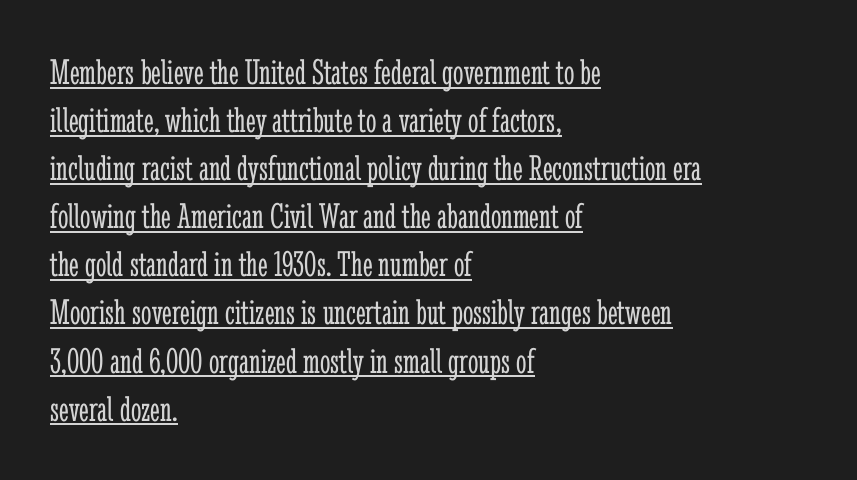
Q: Is the text bold? A: No.
Q: Is the text italic (slanted)? A: No, it is upright.
Q: Is the typeface a serif or a sans-serif typeface? A: Serif.
Q: Is the text underlined? A: Yes.
Q: How is the paragraph aligned? A: Left-aligned.
Q: Is the spacing between letters normal or unusually wide? A: Normal.
Q: Is the spacing between lines tight, normal or loose? A: Normal.
Q: Width (condensed, normal, or wide)? A: Condensed.
Q: Stroke contrast? A: Low.
Q: x-height? A: Medium.
Q: Monospaced? A: No.
